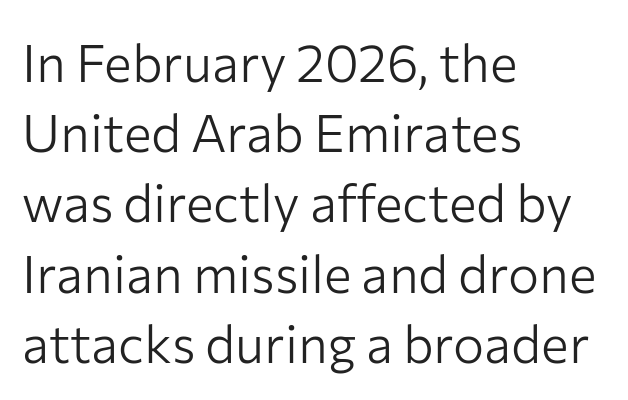
The image shows 52 px light sans-serif type, upright; set left-aligned, normal line spacing (1.35x), normal letter spacing, not underlined; low stroke contrast and a medium x-height.
